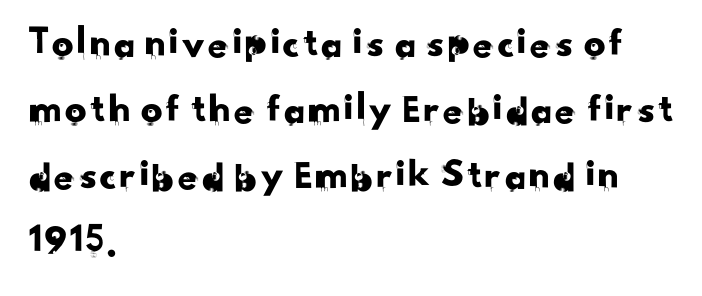
{"serif": "no", "width": "normal", "stroke_contrast": "low", "x_height": "small", "monospaced": "no", "underline": "no", "align": "left", "line_spacing": "normal", "line_spacing_ratio": 1.53, "letter_spacing": "normal", "letter_spacing_em": 0.0, "glyph_px": 43}
